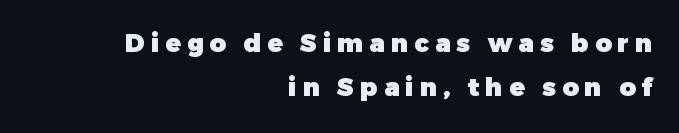
The image shows 25 px bold type, upright; set right-aligned, line spacing 1.78x, unusually wide letter spacing (+0.25 em), not underlined.
